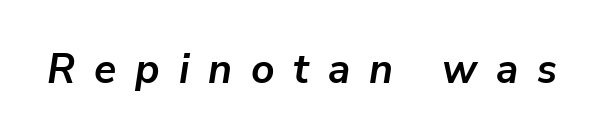
The image shows 41 px semibold type, italic (leaning right); set unusually wide letter spacing (+0.46 em), not underlined; low stroke contrast and a medium x-height.
